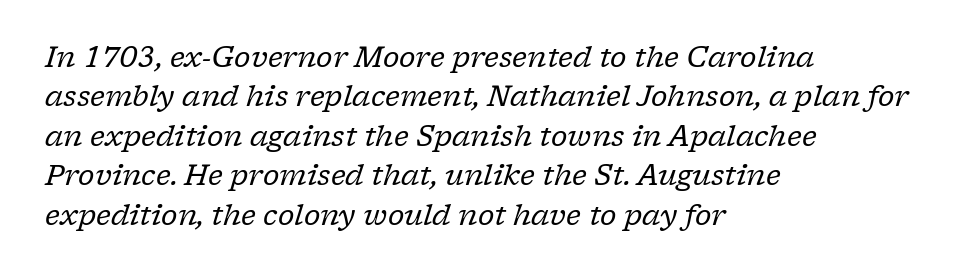
Q: Is the text bold? A: No.
Q: Is the text italic (slanted)? A: Yes, it leans right by about 17 degrees.
Q: Is the typeface a serif or a sans-serif typeface? A: Serif.
Q: Is the text underlined? A: No.
Q: How is the paragraph aligned? A: Left-aligned.
Q: Is the spacing between letters normal or unusually wide? A: Normal.
Q: Is the spacing between lines tight, normal or loose? A: Normal.
Q: Width (condensed, normal, or wide)? A: Normal.
Q: Stroke contrast? A: Low.
Q: x-height? A: Medium.
Q: Monospaced? A: No.
